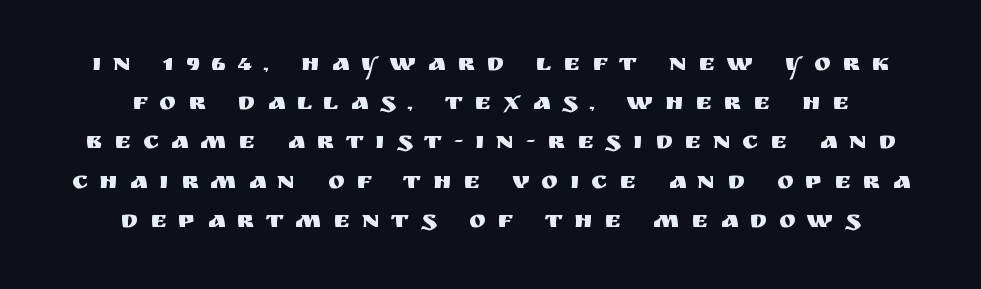
{"italic": "no", "underline": "no", "align": "center", "line_spacing": "normal", "line_spacing_ratio": 1.57, "letter_spacing": "wide", "letter_spacing_em": 0.47, "glyph_px": 25}
